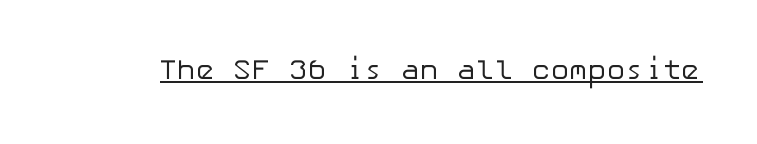
Stem width sits at or under what a default text font uses. Tracking value appears to be zero — textbook default spacing. Type style note: lacks serifs. Do the letters lean? They stand straight.
